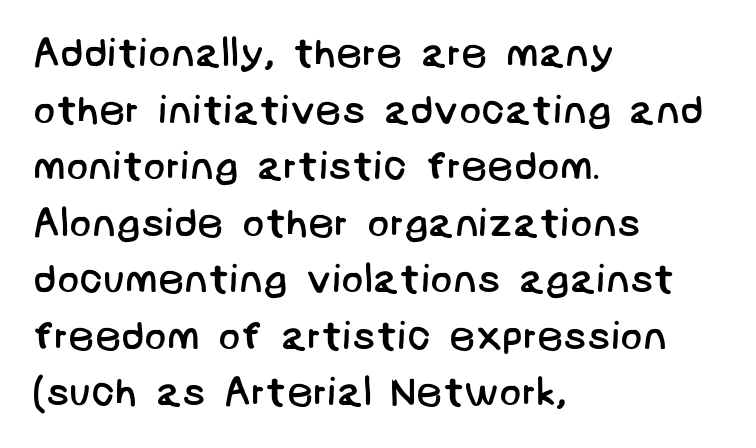
{"serif": "no", "bold": "no", "weight": "regular", "width": "normal", "stroke_contrast": "low", "x_height": "large", "underline": "no", "align": "left", "line_spacing": "normal", "line_spacing_ratio": 1.38, "letter_spacing": "normal", "letter_spacing_em": 0.0, "glyph_px": 41}
